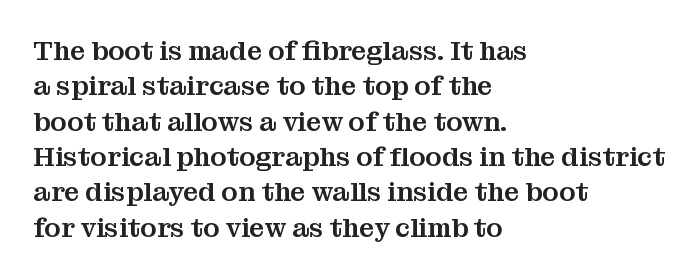
Q: Is the text italic (slanted)? A: No, it is upright.
Q: Is the text underlined? A: No.
Q: How is the paragraph aligned? A: Left-aligned.
Q: Is the spacing between letters normal or unusually wide? A: Normal.
Q: Is the spacing between lines tight, normal or loose? A: Normal.
